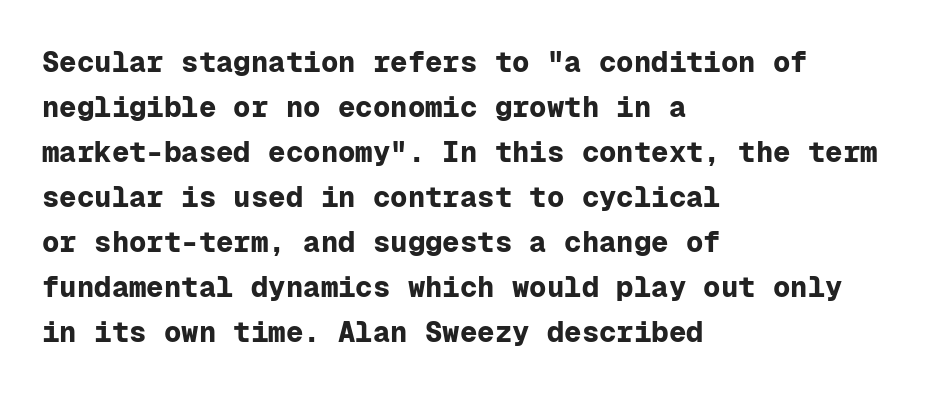
The image shows 29 px bold sans-serif type, upright, monospaced; set left-aligned, normal line spacing (1.55x), normal letter spacing, not underlined; low stroke contrast and a medium x-height.
